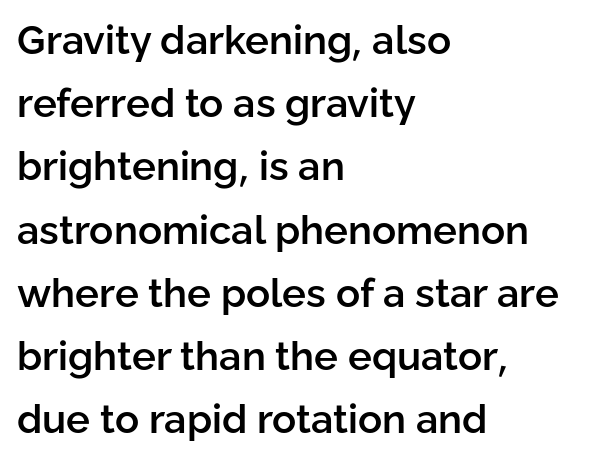
The image shows 40 px semibold sans-serif type, upright; set left-aligned, normal line spacing (1.58x), normal letter spacing, not underlined; low stroke contrast and a medium x-height.
